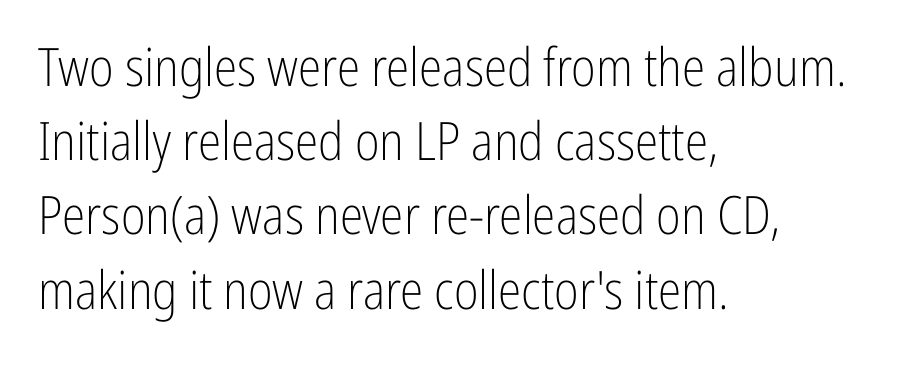
The image shows 53 px light, condensed sans-serif type, upright; set left-aligned, normal line spacing (1.4x), normal letter spacing, not underlined; low stroke contrast and a medium x-height.
